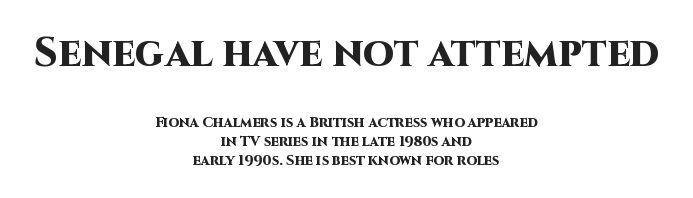
Q: Is the text bold? A: Yes.
Q: Is the text italic (slanted)? A: No, it is upright.
Q: Is the typeface a serif or a sans-serif typeface? A: Sans-serif.
Q: Is the text underlined? A: No.
Q: How is the paragraph aligned? A: Centered.
Q: Is the spacing between letters normal or unusually wide? A: Normal.
Q: Is the spacing between lines tight, normal or loose? A: Normal.
Q: Which block of text is set in a larger size, the first (top) or the second (bottom)? A: The first (top) one.
Q: Width (condensed, normal, or wide)? A: Normal.
Q: Stroke contrast? A: High.
Q: x-height? A: Large.
Q: Monospaced? A: No.
